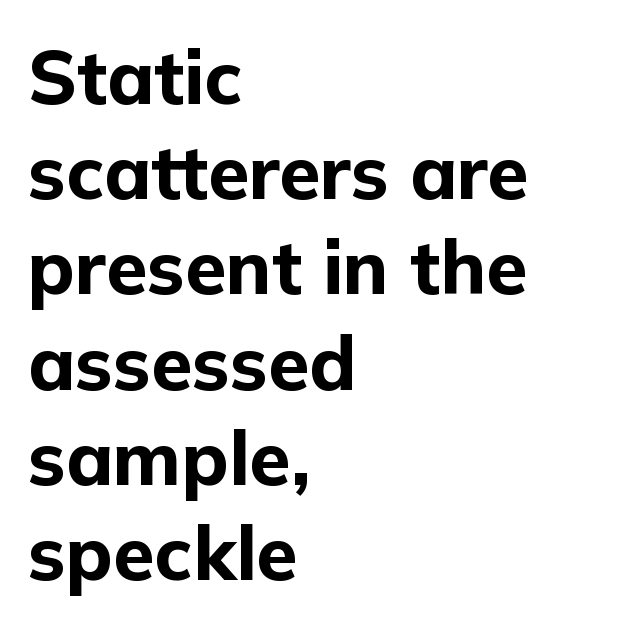
Q: Is the text bold? A: Yes.
Q: Is the text italic (slanted)? A: No, it is upright.
Q: Is the typeface a serif or a sans-serif typeface? A: Sans-serif.
Q: Is the text underlined? A: No.
Q: How is the paragraph aligned? A: Left-aligned.
Q: Is the spacing between letters normal or unusually wide? A: Normal.
Q: Is the spacing between lines tight, normal or loose? A: Normal.
Q: Width (condensed, normal, or wide)? A: Normal.
Q: Stroke contrast? A: Low.
Q: x-height? A: Medium.
Q: Monospaced? A: No.
